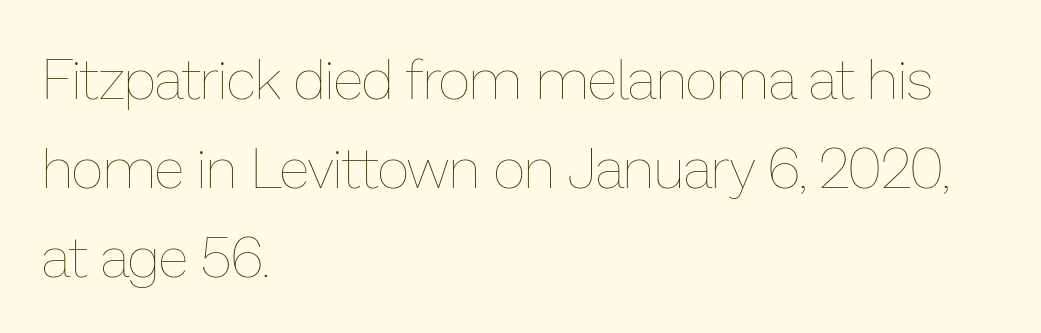
{"italic": "no", "bold": "no", "weight": "thin", "width": "normal", "stroke_contrast": "low", "x_height": "medium", "monospaced": "no", "underline": "no", "align": "left", "line_spacing": "normal", "line_spacing_ratio": 1.59, "letter_spacing": "normal", "letter_spacing_em": 0.0, "glyph_px": 56}
